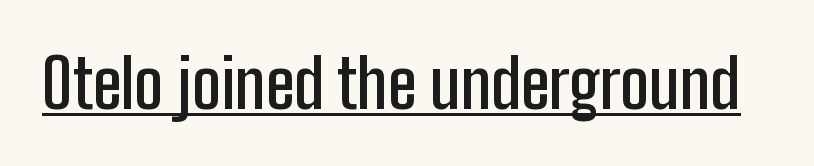
Q: Is the text bold? A: Semi-bold.
Q: Is the text italic (slanted)? A: No, it is upright.
Q: Is the typeface a serif or a sans-serif typeface? A: Sans-serif.
Q: Is the text underlined? A: Yes.
Q: Is the spacing between letters normal or unusually wide? A: Normal.
Q: Width (condensed, normal, or wide)? A: Condensed.
Q: Stroke contrast? A: Low.
Q: x-height? A: Medium.
Q: Monospaced? A: No.
